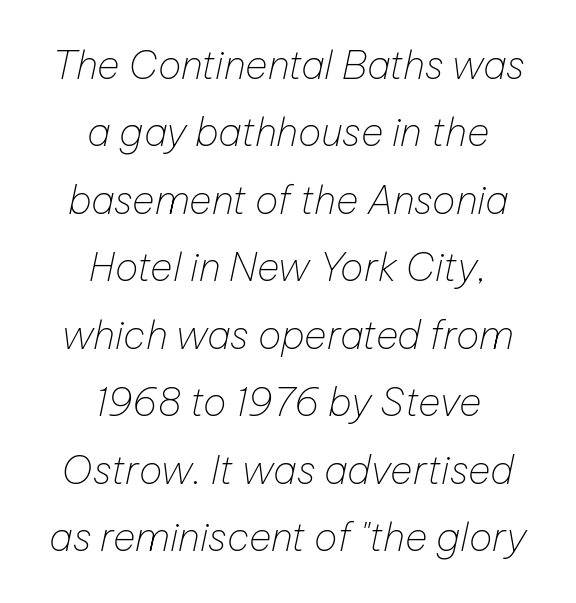
The image shows 39 px thin type, italic (leaning right); set centered, line spacing 1.73x, normal letter spacing, not underlined; low stroke contrast and a medium x-height.
